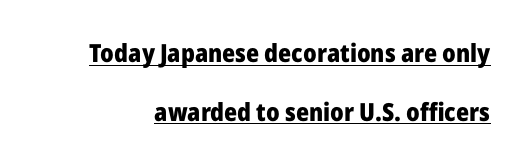
{"italic": "no", "bold": "yes", "underline": "yes", "line_spacing": "loose", "line_spacing_ratio": 2.35, "letter_spacing": "normal", "letter_spacing_em": 0.0, "glyph_px": 25}
